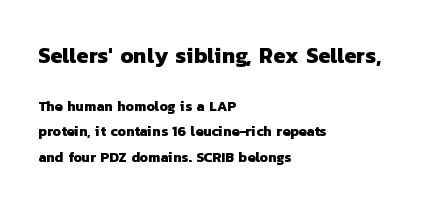
The image shows 22 px bold type; set left-aligned, line spacing 1.8x, normal letter spacing, not underlined; the first (top) block is 1.57x larger.
